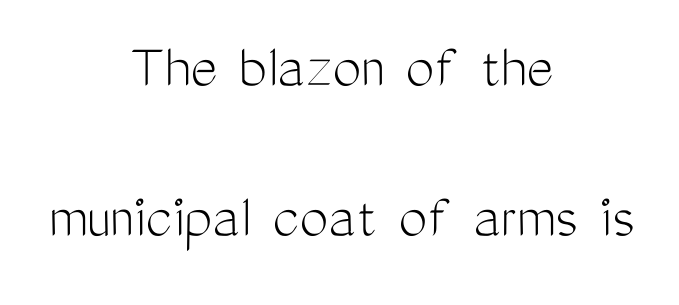
Only glyphs here, with clear space below each row. The lines are spread far apart with generous leading. Do the characters align in a grid? No, the font is proportional. These lines were composed using upright roman letters. The lines in this sample share a center point and differ in where they start and stop. Summary of weight: not heavy and not bold.
